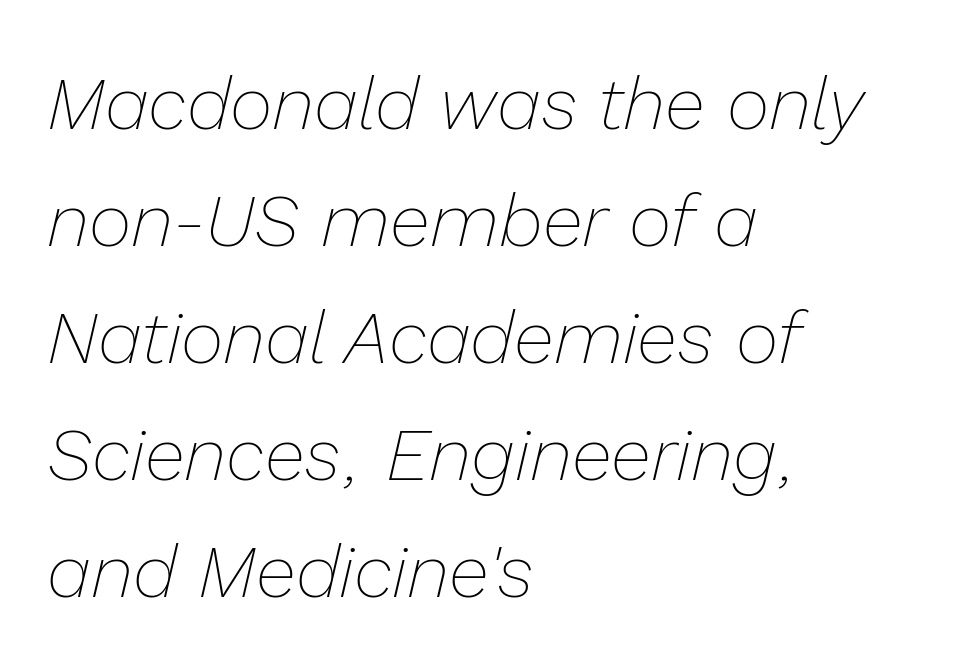
A typesetter would call this proportional, since set widths differ per character. The font's italic variant was chosen for this text. Does the copy run flush right? No — it runs flush left. Rows of type keep a routine distance in the vertical direction. Standard letterfit; no display-style spreading of the glyphs. Compared with a typical body face, this is equally light or lighter still.
